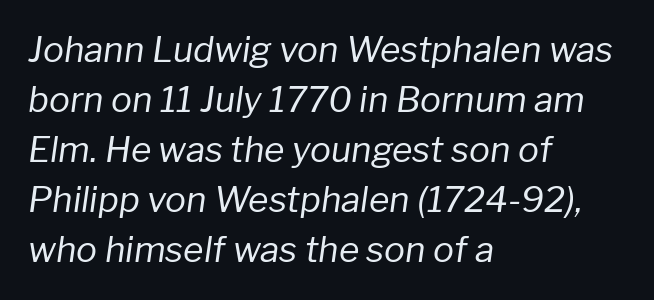
In terms of posture, this sample is oblique. The passage shown is typed in a proportional face where columns would drift. The horizontal fit of the characters is conventional and even. Where is the straight margin? On the left. Clear beneath every line of the passage.
